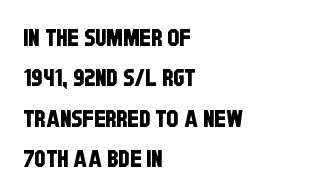
Q: Is the text underlined? A: No.
Q: How is the paragraph aligned? A: Left-aligned.
Q: Is the spacing between letters normal or unusually wide? A: Normal.
Q: Is the spacing between lines tight, normal or loose? A: Normal.
